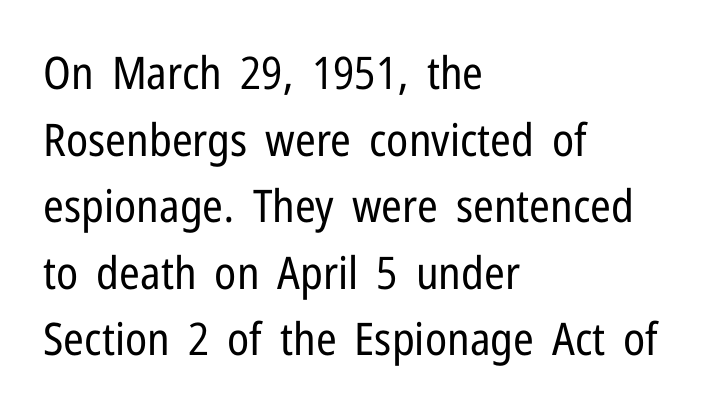
The image shows 45 px regular-weight, condensed sans-serif type, upright; set left-aligned, normal line spacing (1.48x), normal letter spacing, not underlined; low stroke contrast and a medium x-height.
